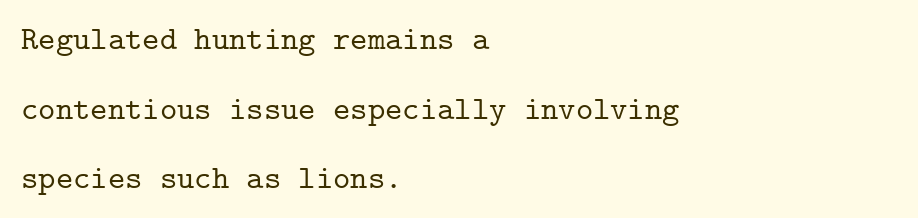
The letters march in equal steps, a hallmark of fixed-pitch type. Anything drawn beneath the words? Only blank space. Letter spacing: default. Check where the strokes stop: tiny serifs finish them off. Left-aligned paragraph, ragged on the right.
